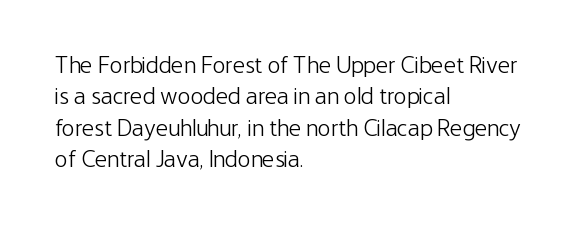
What stands out about the letter spacing? Nothing — it is the standard amount. Unmarked baselines from the first word to the last. The rendering anchors every line to the left-hand side. Regarding leading, the lines here are spaced in the standard way. Compared with a typical body face, this is equally light or lighter still. In terms of posture, this sample is upright.
